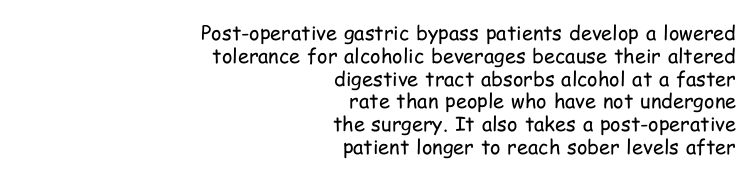
Q: Is the text bold? A: No.
Q: Is the text italic (slanted)? A: No, it is upright.
Q: Is the text underlined? A: No.
Q: How is the paragraph aligned? A: Right-aligned.
Q: Is the spacing between letters normal or unusually wide? A: Normal.
Q: Is the spacing between lines tight, normal or loose? A: Tight.
